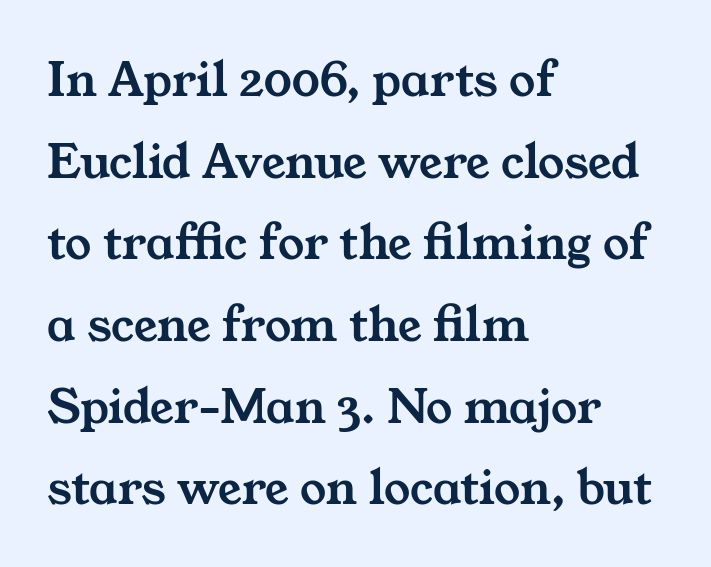
{"serif": "yes", "width": "wide", "stroke_contrast": "medium", "x_height": "medium", "monospaced": "no", "underline": "no", "align": "left", "line_spacing": "normal", "line_spacing_ratio": 1.57, "letter_spacing": "normal", "letter_spacing_em": 0.0, "glyph_px": 52}
